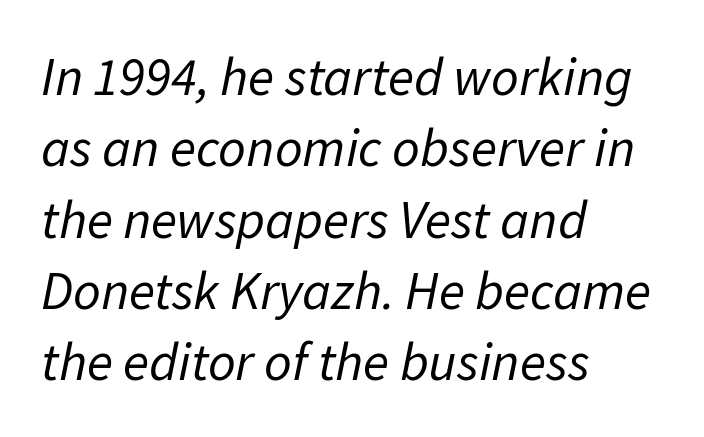
{"italic": "yes", "lean": "right", "slant_degrees": 11, "bold": "no", "weight": "regular", "width": "normal", "stroke_contrast": "low", "x_height": "medium", "monospaced": "no", "underline": "no", "align": "left", "line_spacing": "normal", "line_spacing_ratio": 1.32, "letter_spacing": "normal", "letter_spacing_em": 0.0, "glyph_px": 54}
